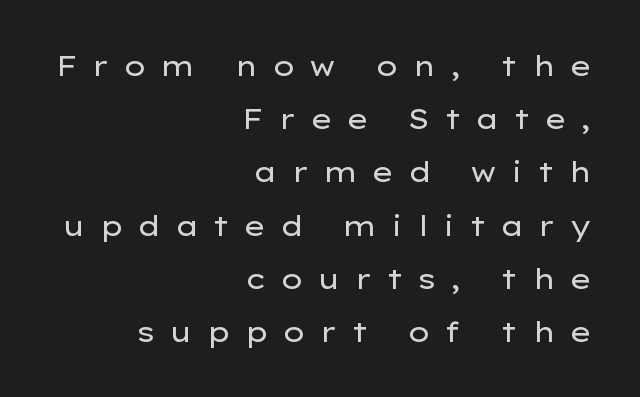
Is this a fixed-width face? No — the glyphs have proportional, varying widths. Look at the bottom of the vertical strokes: they stop flat, with no serifs. Observe the wide spacing: letters keep a clear distance from each other. Check the space under the baseline: it is left empty.
